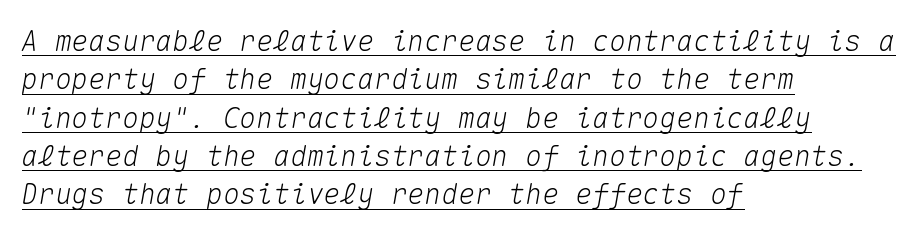
Q: Is the text italic (slanted)? A: Yes, it leans right by about 10 degrees.
Q: Is the text underlined? A: Yes.
Q: How is the paragraph aligned? A: Left-aligned.
Q: Is the spacing between letters normal or unusually wide? A: Normal.
Q: Is the spacing between lines tight, normal or loose? A: Normal.
Q: Width (condensed, normal, or wide)? A: Normal.
Q: Stroke contrast? A: Medium.
Q: x-height? A: Medium.
Q: Monospaced? A: Yes.
